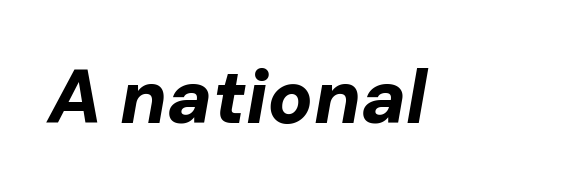
The image shows 75 px bold type, italic (leaning right); set normal letter spacing, not underlined; low stroke contrast and a medium x-height.
